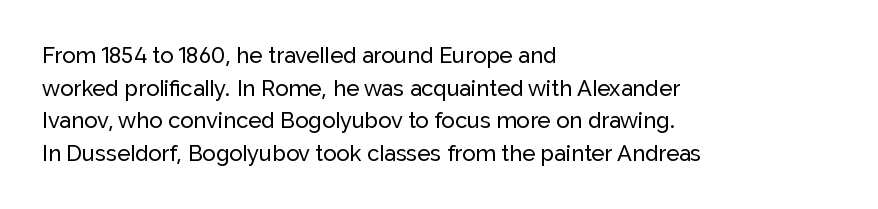
The string is rendered with underlining switched off. Successive baselines arrive at the customary interval. The paragraph shown leans on its left margin. Do the letters lean? They stand straight. The passage shown has conventional tracking throughout.
